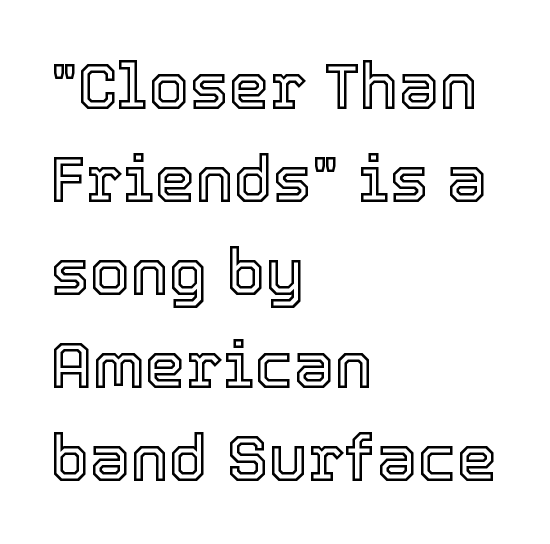
Q: Is the text italic (slanted)? A: No, it is upright.
Q: Is the text underlined? A: No.
Q: How is the paragraph aligned? A: Left-aligned.
Q: Is the spacing between letters normal or unusually wide? A: Normal.
Q: Is the spacing between lines tight, normal or loose? A: Normal.
Q: Width (condensed, normal, or wide)? A: Normal.
Q: x-height? A: Medium.
Q: Monospaced? A: No.
